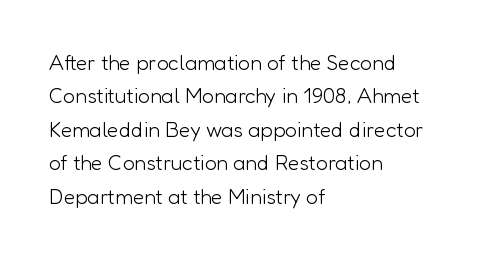
How would I describe the line gaps? Plain and ordinary. Weight: in the light-to-regular range. The type is set solid horizontally, with unmodified tracking. The lines are quadded left.
